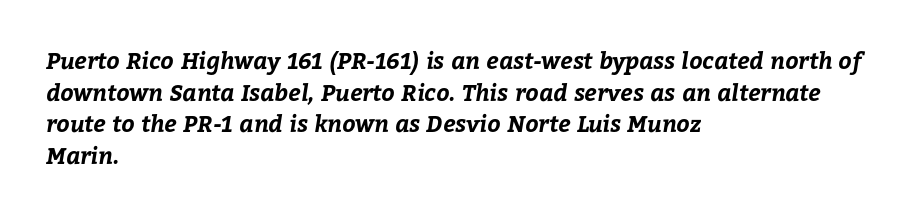
Q: Is the text bold? A: Yes.
Q: Is the text underlined? A: No.
Q: How is the paragraph aligned? A: Left-aligned.
Q: Is the spacing between letters normal or unusually wide? A: Normal.
Q: Is the spacing between lines tight, normal or loose? A: Normal.
